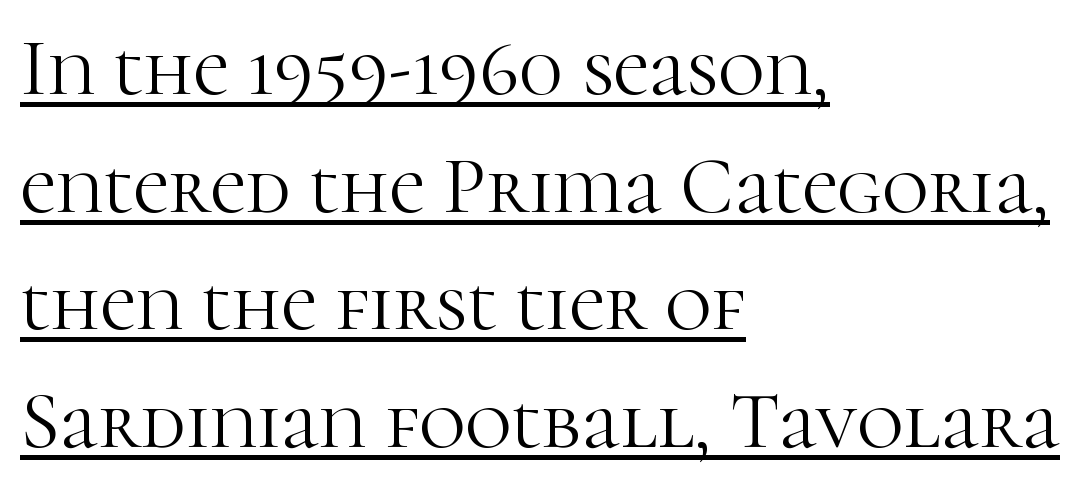
The image shows 80 px light serif type, upright; set left-aligned, normal line spacing (1.47x), normal letter spacing, underlined; high stroke contrast and a medium x-height.
